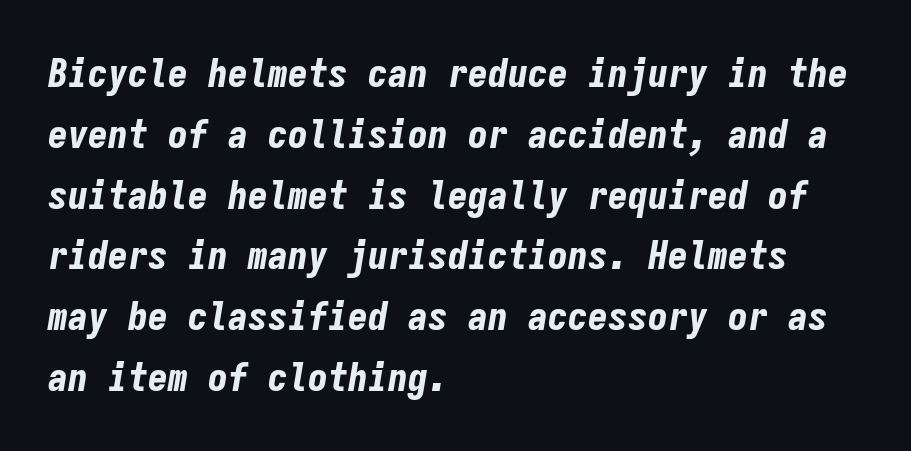
{"italic": "yes", "lean": "right", "slant_degrees": 9, "bold": "yes", "weight": "bold", "width": "condensed", "stroke_contrast": "low", "x_height": "medium", "monospaced": "yes", "underline": "no", "align": "left", "line_spacing": "normal", "line_spacing_ratio": 1.52, "letter_spacing": "normal", "letter_spacing_em": 0.0, "glyph_px": 40}
